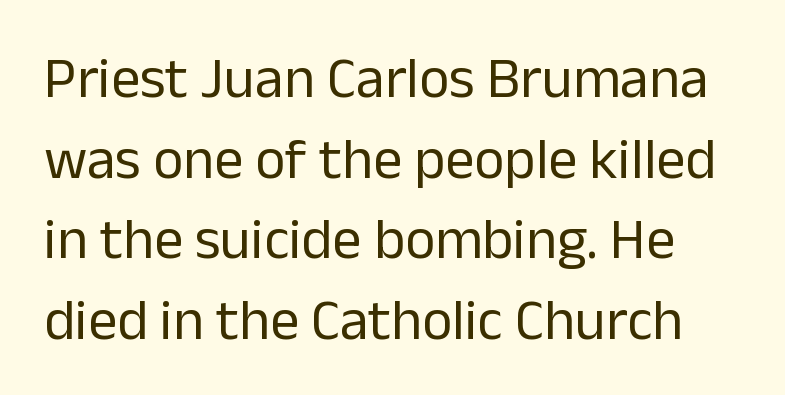
The image shows 58 px regular-weight sans-serif type, upright; set normal line spacing (1.39x), normal letter spacing, not underlined; low stroke contrast and a medium x-height.
